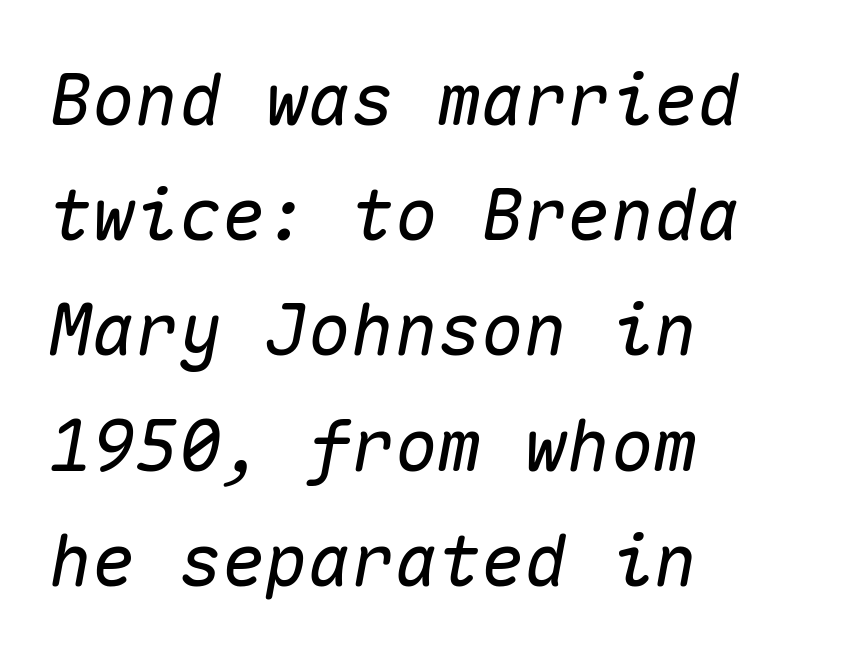
Do the characters align in a grid? Yes, the font is monospaced. Quick note: italic. The string is rendered with underlining switched off. The gaps between neighbouring characters are ordinary and unremarkable.
